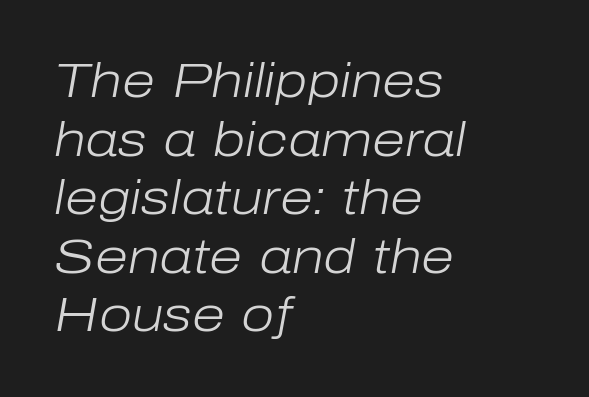
Ink coverage per letter is moderate at most. Is the block centered? No — it sits flush against the left margin. Compared with ordinary roman type, these characters are visibly tilted. Type without underlining. This sample uses plain, unmodified letter spacing.
